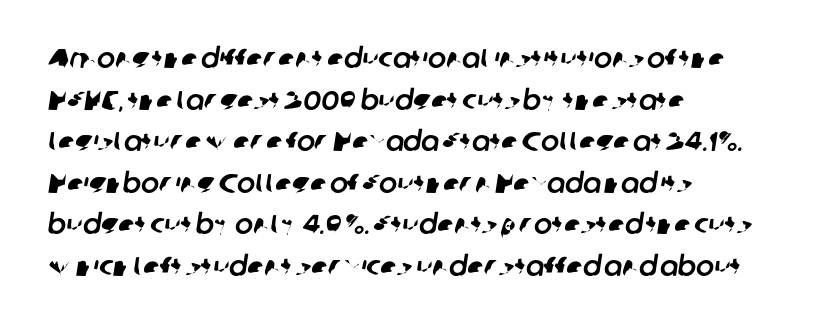
Q: Is the text underlined? A: No.
Q: How is the paragraph aligned? A: Left-aligned.
Q: Is the spacing between letters normal or unusually wide? A: Normal.
Q: Is the spacing between lines tight, normal or loose? A: Normal.
